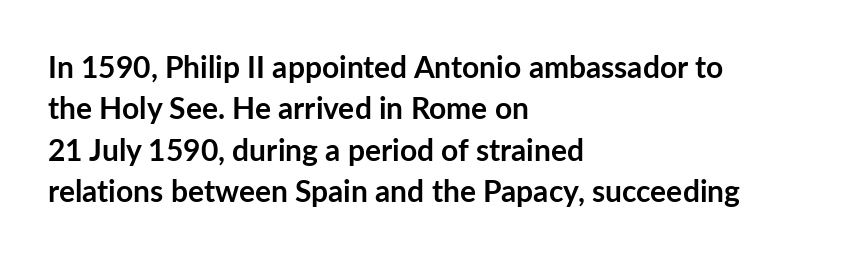
Q: Is the text bold? A: Yes.
Q: Is the text italic (slanted)? A: No, it is upright.
Q: Is the typeface a serif or a sans-serif typeface? A: Sans-serif.
Q: Is the text underlined? A: No.
Q: How is the paragraph aligned? A: Left-aligned.
Q: Is the spacing between letters normal or unusually wide? A: Normal.
Q: Is the spacing between lines tight, normal or loose? A: Normal.
Q: Width (condensed, normal, or wide)? A: Normal.
Q: Stroke contrast? A: Low.
Q: x-height? A: Medium.
Q: Monospaced? A: No.
